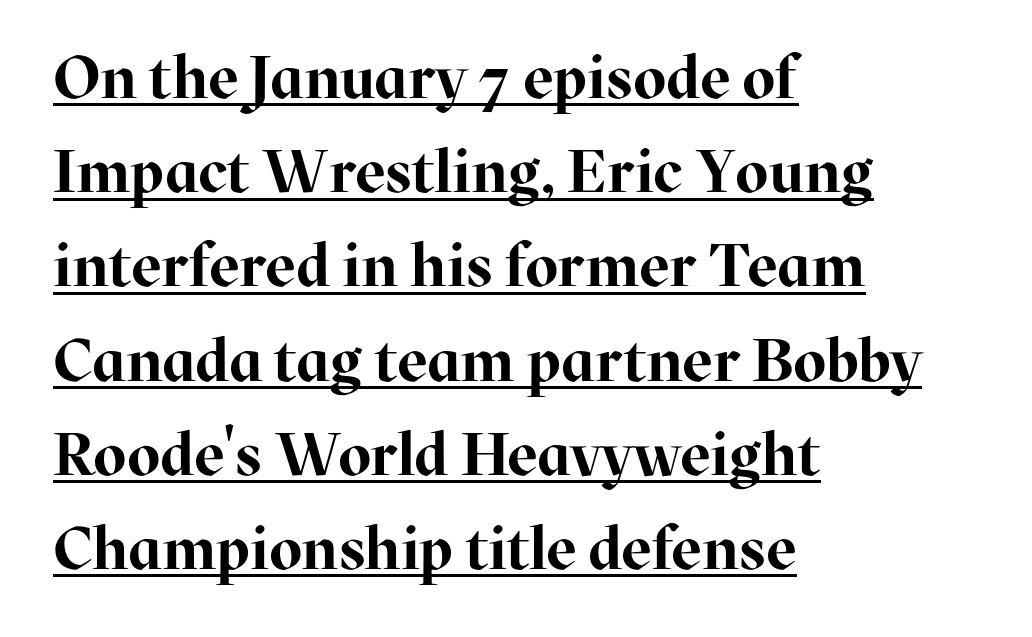
Q: Is the text bold? A: Yes.
Q: Is the text italic (slanted)? A: No, it is upright.
Q: Is the typeface a serif or a sans-serif typeface? A: Serif.
Q: Is the text underlined? A: Yes.
Q: How is the paragraph aligned? A: Left-aligned.
Q: Is the spacing between letters normal or unusually wide? A: Normal.
Q: Is the spacing between lines tight, normal or loose? A: Normal.
Q: Width (condensed, normal, or wide)? A: Normal.
Q: Stroke contrast? A: High.
Q: x-height? A: Medium.
Q: Monospaced? A: No.
